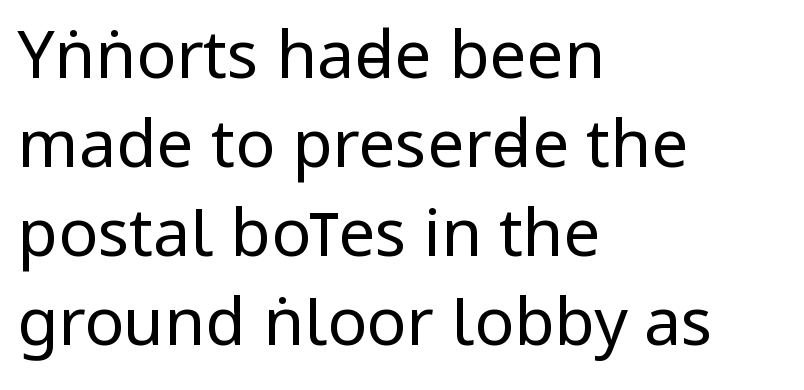
{"serif": "no", "italic": "no", "bold": "no", "weight": "regular", "width": "condensed", "stroke_contrast": "low", "x_height": "large", "monospaced": "no", "underline": "no", "align": "left", "line_spacing": "normal", "line_spacing_ratio": 1.35, "letter_spacing": "normal", "letter_spacing_em": 0.0, "glyph_px": 66}
